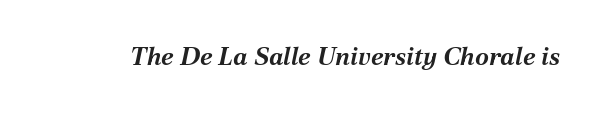
Letters rest on an invisible, unmarked baseline. Compared with typical body copy, the letter spacing here is the same. Rendered with sloped, italic letterforms. Students, this is bold: see how much ink each stroke carries.
